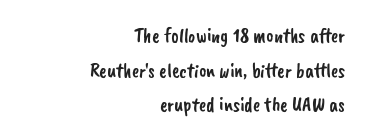
The rag falls on the left side of this text block. Students, note that the glyphs here touch the page at normal intervals. Check under the words: just untouched page.
